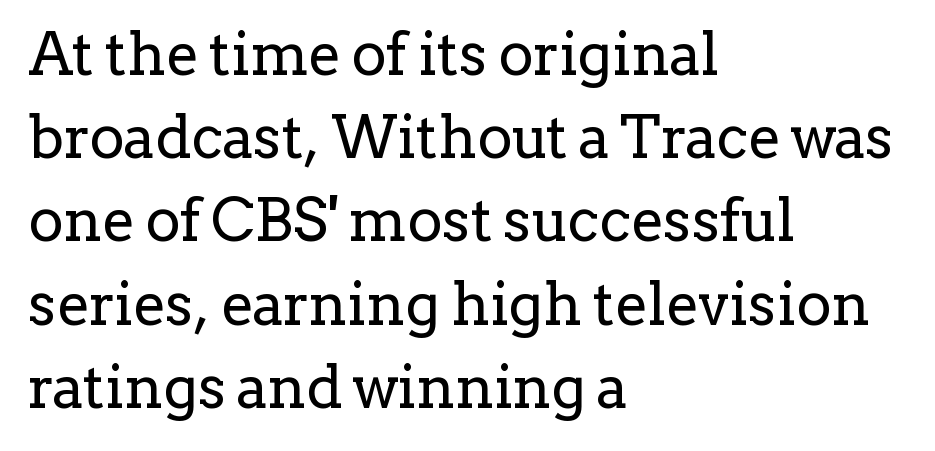
The image shows 59 px regular-weight serif type, upright; set left-aligned, normal line spacing (1.41x), normal letter spacing, not underlined; low stroke contrast and a medium x-height.
